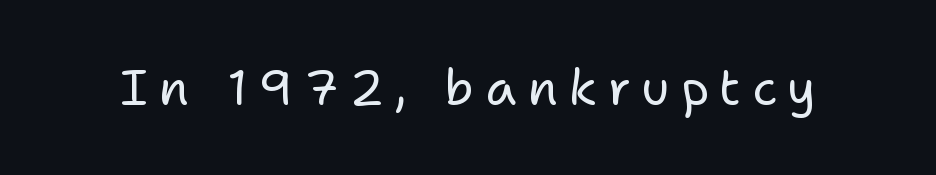
{"serif": "no", "italic": "no", "bold": "no", "weight": "regular", "width": "normal", "stroke_contrast": "low", "x_height": "medium", "monospaced": "no", "underline": "no", "letter_spacing": "wide", "letter_spacing_em": 0.21, "glyph_px": 50}
